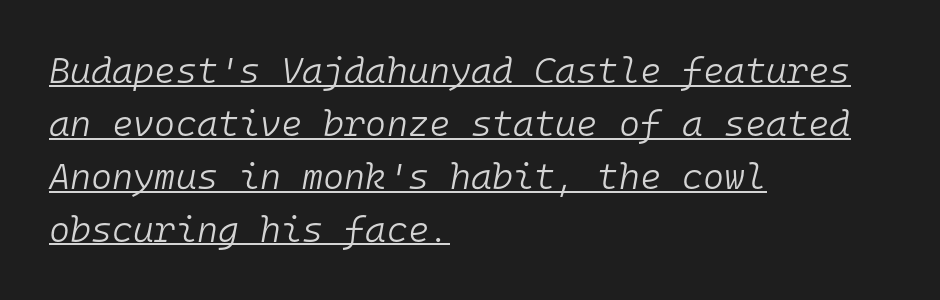
The image shows 36 px light type, italic (leaning right), monospaced; set left-aligned, normal line spacing (1.47x), normal letter spacing, underlined; low stroke contrast and a medium x-height.
